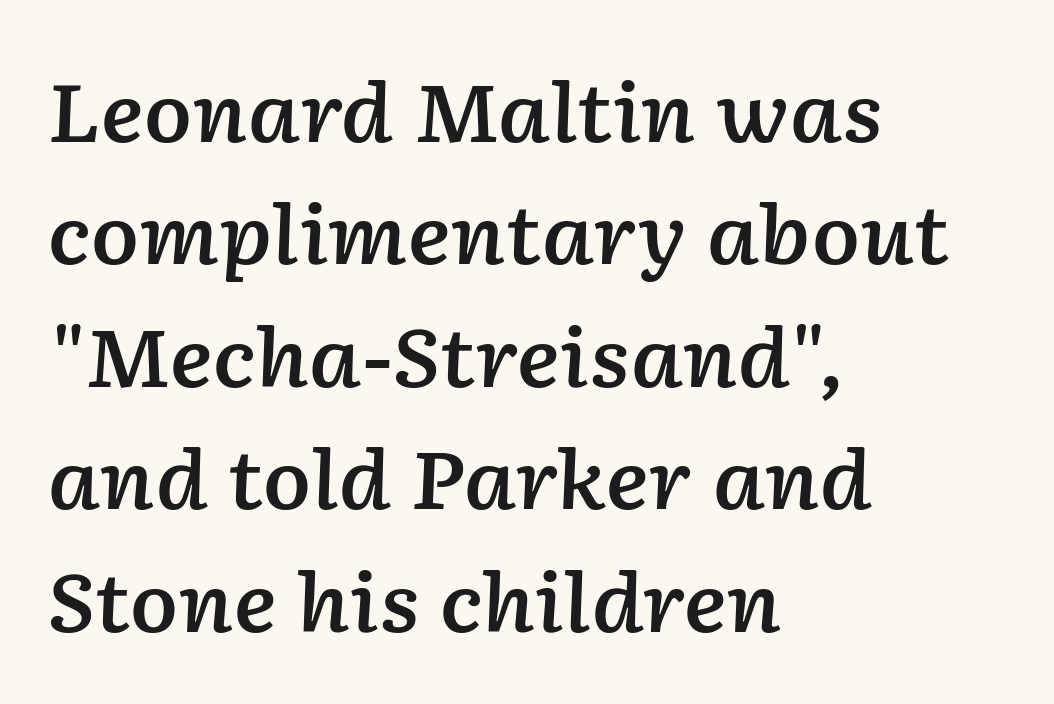
{"italic": "yes", "lean": "right", "slant_degrees": 2, "bold": "semi", "weight": "semibold", "width": "normal", "stroke_contrast": "low", "x_height": "medium", "monospaced": "no", "underline": "no", "align": "left", "line_spacing": "normal", "line_spacing_ratio": 1.53, "letter_spacing": "normal", "letter_spacing_em": 0.0, "glyph_px": 80}
